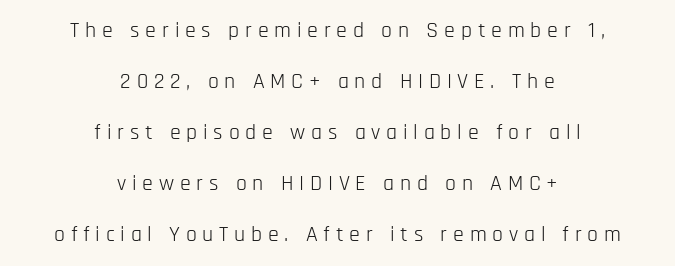
{"italic": "no", "bold": "no", "underline": "no", "align": "center", "line_spacing": "loose", "line_spacing_ratio": 2.32, "letter_spacing": "wide", "letter_spacing_em": 0.26, "glyph_px": 22}
